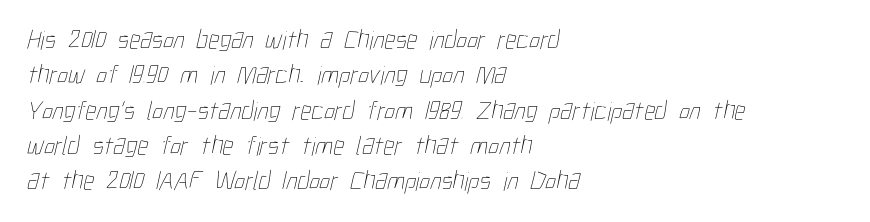
The image shows 27 px text type; set left-aligned, normal line spacing (1.31x), normal letter spacing, not underlined.
